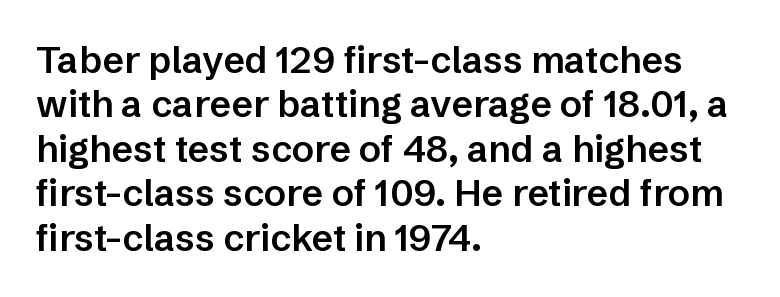
{"serif": "no", "italic": "no", "bold": "semi", "weight": "semibold", "width": "normal", "stroke_contrast": "low", "x_height": "medium", "monospaced": "no", "underline": "no", "align": "left", "line_spacing_ratio": 1.2, "letter_spacing": "normal", "letter_spacing_em": 0.0, "glyph_px": 37}
